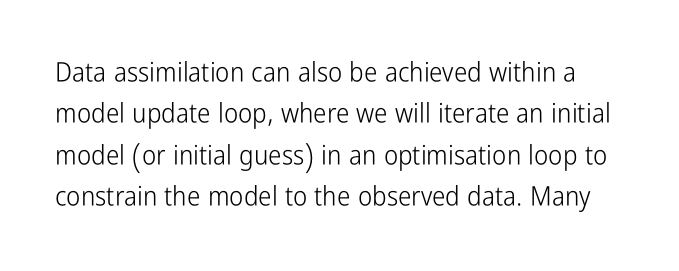
These lines sit exactly where default settings would place them. Rule under the text: the space is simply empty. A typesetter would call this zero additional tracking. Designer's note — italics off, roman on. The cut favours lightness, reaching ordinary text weight at its darkest.
